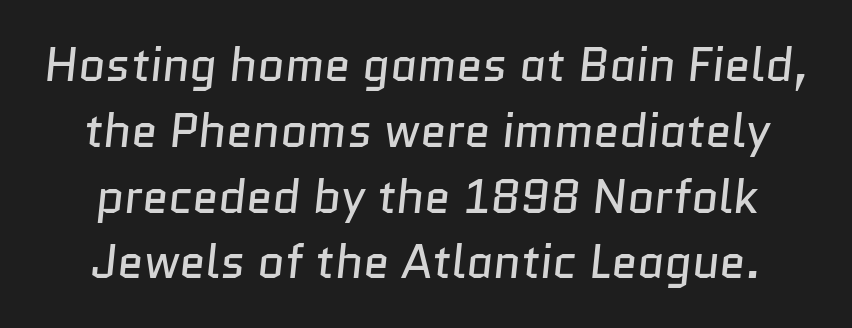
Rows of type keep a routine distance in the vertical direction. The characters display no serif detailing; their extremities are plain. Stroke mass is kept to a normal reading level or below. Descenders hang freely into open space. Letter spacing: default.
